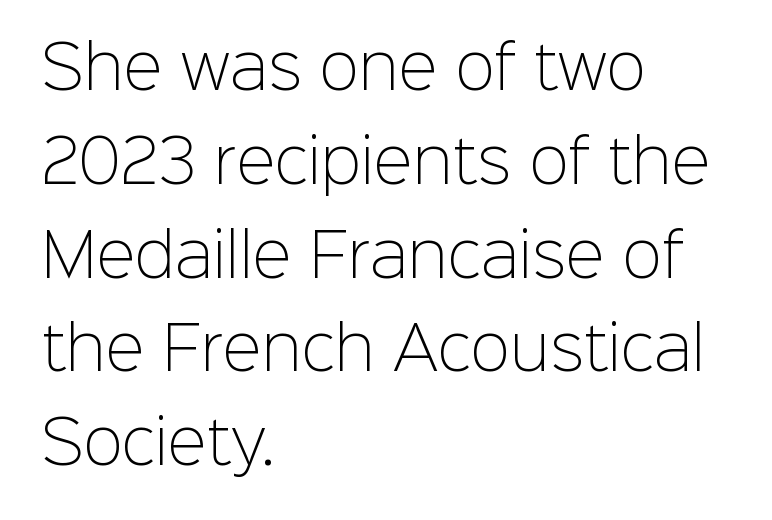
Q: Is the text bold? A: No.
Q: Is the text italic (slanted)? A: No, it is upright.
Q: Is the typeface a serif or a sans-serif typeface? A: Sans-serif.
Q: Is the text underlined? A: No.
Q: How is the paragraph aligned? A: Left-aligned.
Q: Is the spacing between letters normal or unusually wide? A: Normal.
Q: Is the spacing between lines tight, normal or loose? A: Normal.
Q: Width (condensed, normal, or wide)? A: Normal.
Q: Stroke contrast? A: Low.
Q: x-height? A: Medium.
Q: Monospaced? A: No.
